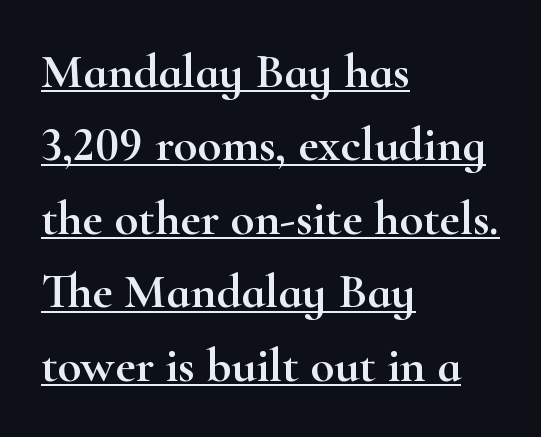
The image shows 49 px wide serif type, upright; set left-aligned, normal line spacing (1.5x), normal letter spacing, underlined; high stroke contrast and a small x-height.
